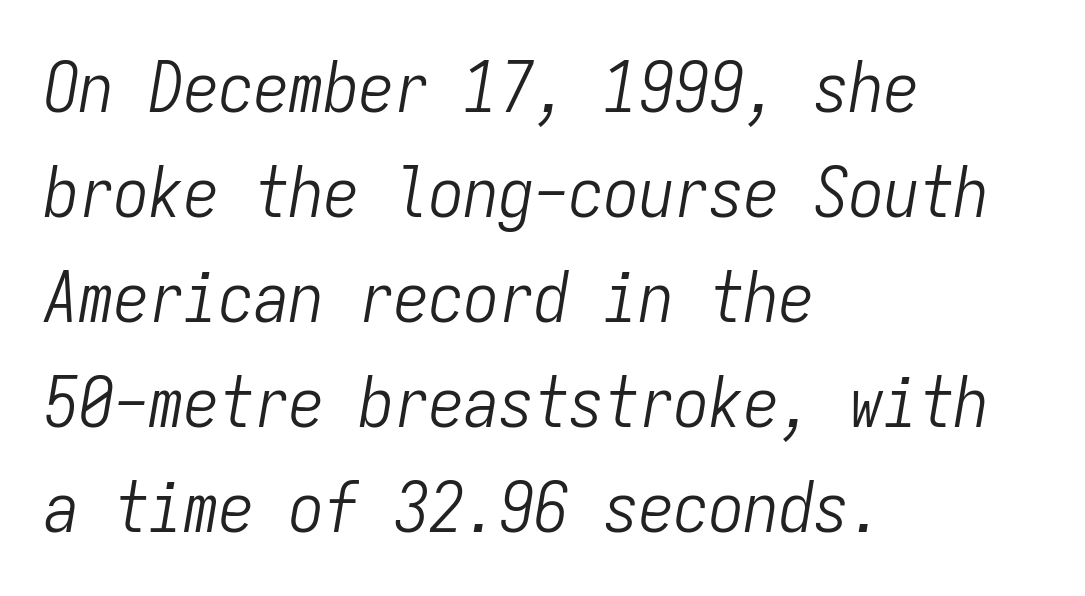
The image shows 70 px light, condensed type, italic (leaning right), monospaced; set left-aligned, normal line spacing (1.5x), normal letter spacing, not underlined; low stroke contrast and a medium x-height.
